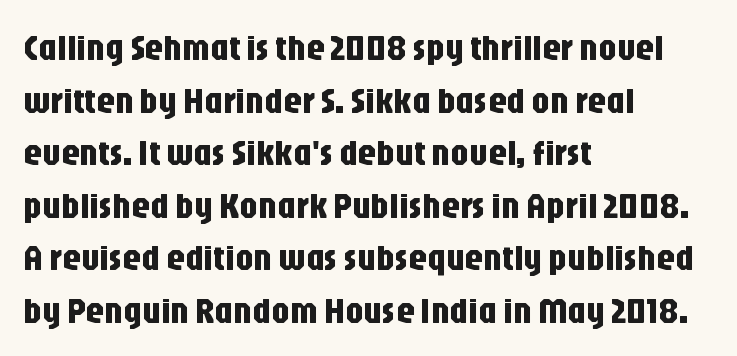
The image shows 37 px condensed sans-serif type, upright; set left-aligned, normal line spacing (1.42x), normal letter spacing, not underlined; low stroke contrast and a large x-height.
